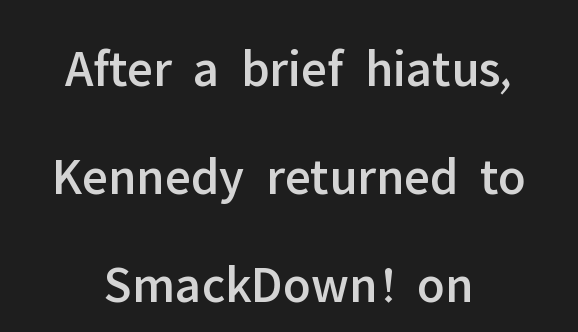
Q: Is the text italic (slanted)? A: No, it is upright.
Q: Is the typeface a serif or a sans-serif typeface? A: Sans-serif.
Q: Is the text underlined? A: No.
Q: How is the paragraph aligned? A: Centered.
Q: Is the spacing between letters normal or unusually wide? A: Normal.
Q: Is the spacing between lines tight, normal or loose? A: Loose.
Q: Width (condensed, normal, or wide)? A: Normal.
Q: Stroke contrast? A: Low.
Q: x-height? A: Medium.
Q: Monospaced? A: No.
